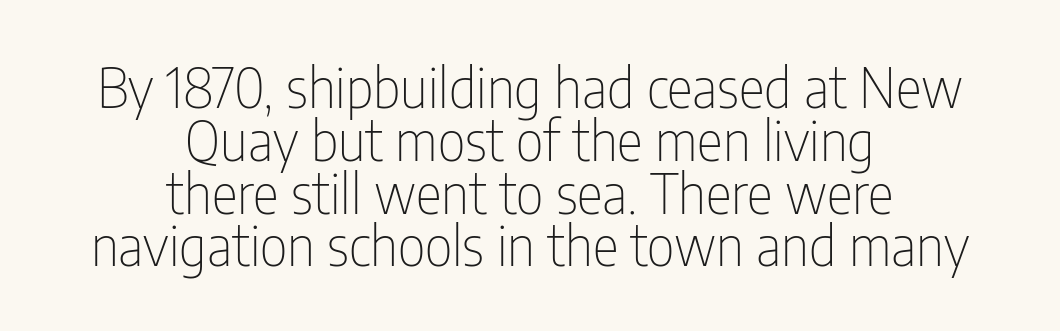
Q: Is the text bold? A: No.
Q: Is the text italic (slanted)? A: No, it is upright.
Q: Is the typeface a serif or a sans-serif typeface? A: Sans-serif.
Q: Is the text underlined? A: No.
Q: How is the paragraph aligned? A: Centered.
Q: Is the spacing between letters normal or unusually wide? A: Normal.
Q: Is the spacing between lines tight, normal or loose? A: Tight.
Q: Width (condensed, normal, or wide)? A: Condensed.
Q: Stroke contrast? A: Low.
Q: x-height? A: Medium.
Q: Monospaced? A: No.
